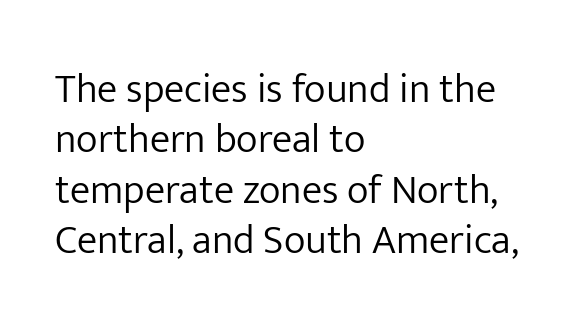
{"serif": "no", "italic": "no", "bold": "no", "weight": "light", "width": "normal", "stroke_contrast": "low", "x_height": "medium", "monospaced": "no", "underline": "no", "align": "left", "line_spacing_ratio": 1.23, "letter_spacing": "normal", "letter_spacing_em": 0.0, "glyph_px": 41}
